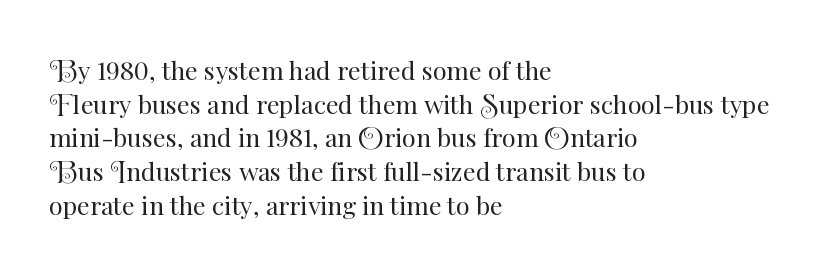
The image shows 25 px text type, upright; set left-aligned, normal line spacing (1.35x), normal letter spacing, not underlined.
